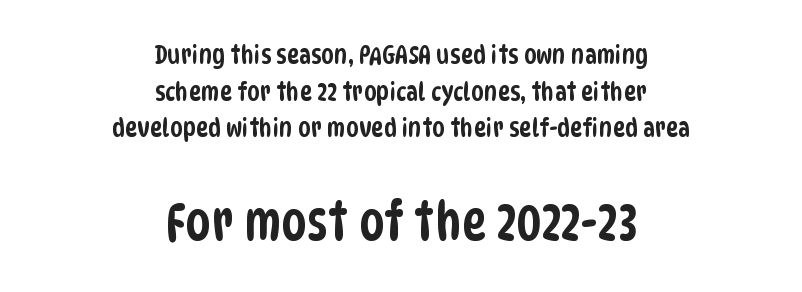
{"serif": "no", "width": "condensed", "stroke_contrast": "low", "x_height": "large", "monospaced": "no", "underline": "no", "align": "center", "line_spacing": "normal", "line_spacing_ratio": 1.41, "letter_spacing": "normal", "letter_spacing_em": 0.0, "larger_block": "second", "size_ratio": 2.0, "glyph_px": 52}
